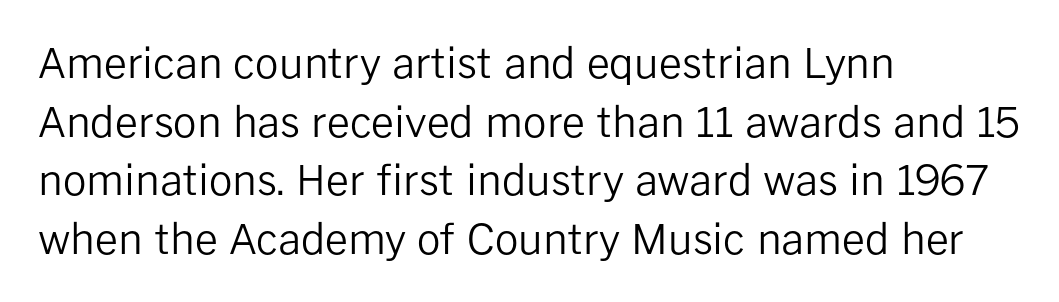
The typesetter chose a ragged-right arrangement here. The passage shown is typeset with a sans-serif family. Stems and bowls with no extra thickness — not bold. Letters rest on an invisible, unmarked baseline. Style check: upright.
